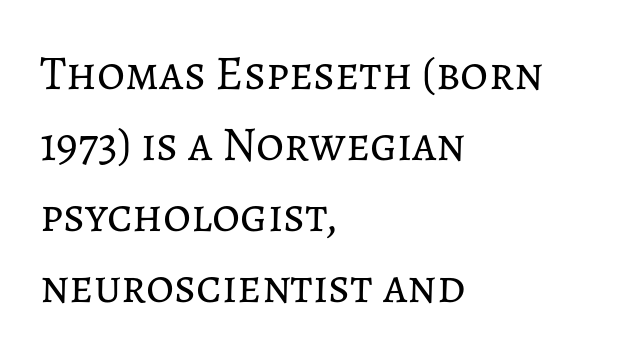
The horizontal fit of the characters is conventional and even. Underline: absent. Horizontal alignment here is leftward, the default for most running prose. The characters are drawn with everyday or finer stroke widths.
